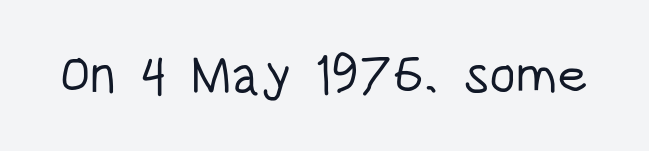
Check under the words: just untouched page. The typeface has the unassuming heft of standard copy or less. How are the letters spaced? Ordinarily, with no added tracking. Here the designer chose a conventional face with non-uniform glyph widths. The lettering holds an erect, upright posture throughout. Font category for this specimen: sans-serif.
